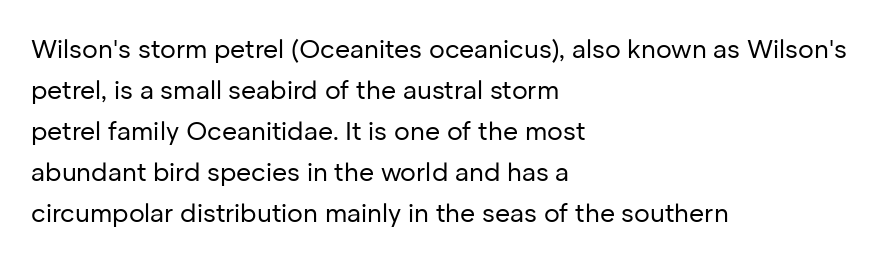
The image shows 26 px text type, upright; set left-aligned, normal line spacing (1.58x), normal letter spacing, not underlined.
